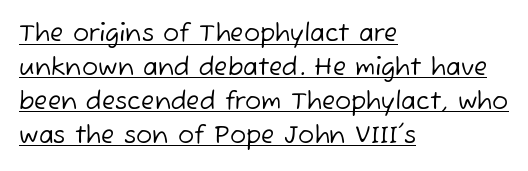
The image shows 24 px text type; set left-aligned, normal line spacing (1.41x), normal letter spacing, underlined.
